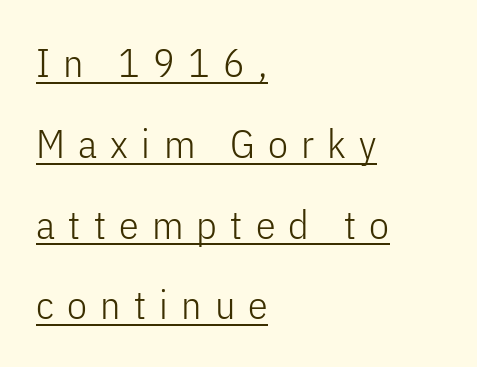
{"serif": "no", "italic": "no", "bold": "no", "weight": "light", "width": "condensed", "stroke_contrast": "low", "x_height": "medium", "monospaced": "no", "underline": "yes", "align": "left", "line_spacing": "loose", "line_spacing_ratio": 2.02, "letter_spacing": "wide", "letter_spacing_em": 0.33, "glyph_px": 40}
